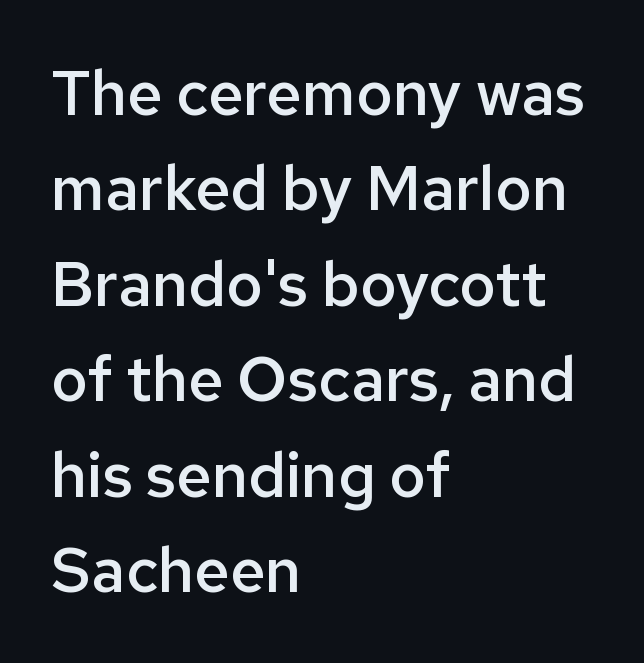
In terms of weight, the rendering is demibold, just under bold. Reading down the block, your eye returns to a fixed left position each line. Caption: standard tracking, unaltered. The rendering uses natural spacing where letterforms have individual widths. Horizontal bands of white between lines are of average thickness.
